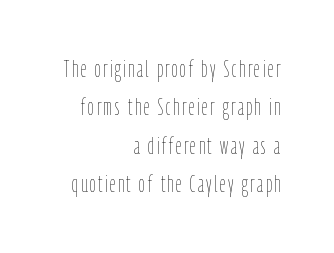
{"italic": "no", "bold": "no", "underline": "no", "align": "right", "line_spacing": "normal", "line_spacing_ratio": 1.67, "glyph_px": 23}
